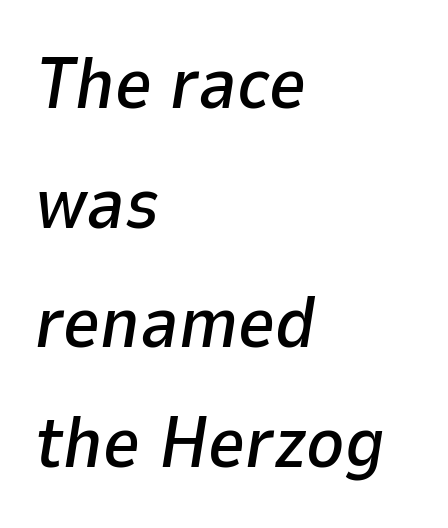
The passage shown stacks its lines at a standard gap. Clear beneath every line of the passage. Is the letter spacing exaggerated? No — it looks like the ordinary default. Each line starts at the same left margin while the right side varies. The passage shown is typed in a proportional face where columns would drift.
